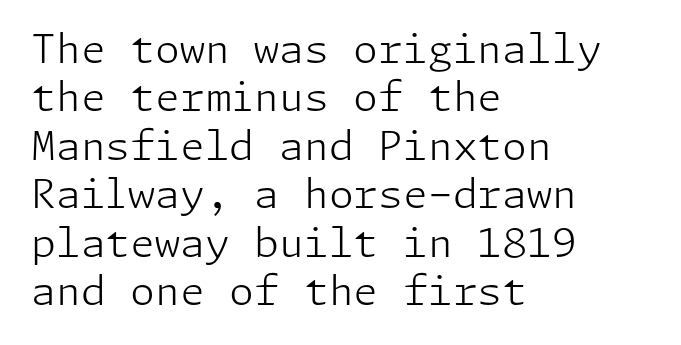
Designer's note — italics off, roman on. Classification — sans serif. Descender tails drop into unmarked territory. The letterforms sit shoulder to shoulder at normal distance. Teacher's note: observe the even left margin — that is flush-left alignment.
